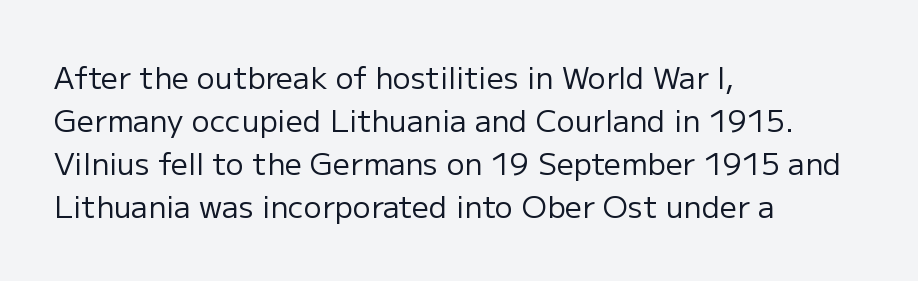
{"serif": "no", "italic": "no", "bold": "no", "weight": "regular", "width": "normal", "stroke_contrast": "low", "x_height": "medium", "monospaced": "no", "underline": "no", "align": "left", "line_spacing": "normal", "line_spacing_ratio": 1.43, "letter_spacing": "normal", "letter_spacing_em": 0.0, "glyph_px": 30}
